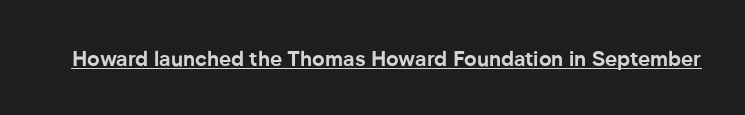
The image shows 21 px bold type, upright; set normal letter spacing, underlined.
